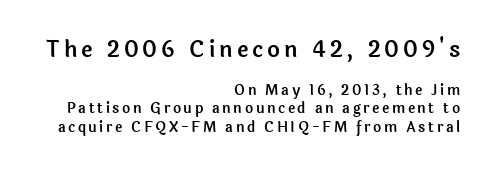
The image shows 22 px text type, upright; set right-aligned, normal line spacing (1.33x), not underlined; the first (top) block is 1.57x larger.
